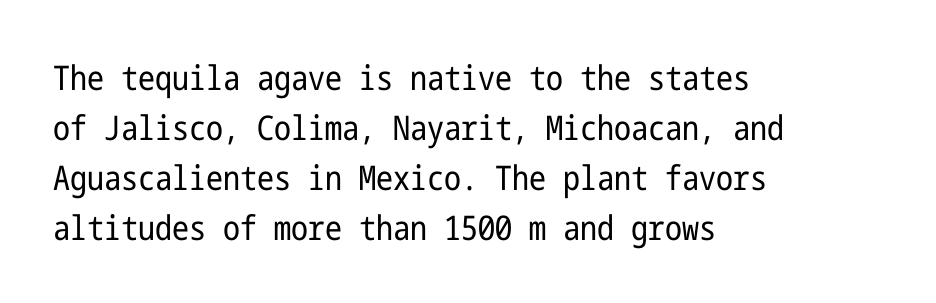
{"serif": "no", "italic": "no", "bold": "no", "weight": "regular", "width": "condensed", "stroke_contrast": "low", "x_height": "medium", "underline": "no", "align": "left", "line_spacing": "normal", "line_spacing_ratio": 1.47, "letter_spacing": "normal", "letter_spacing_em": 0.0, "glyph_px": 34}
